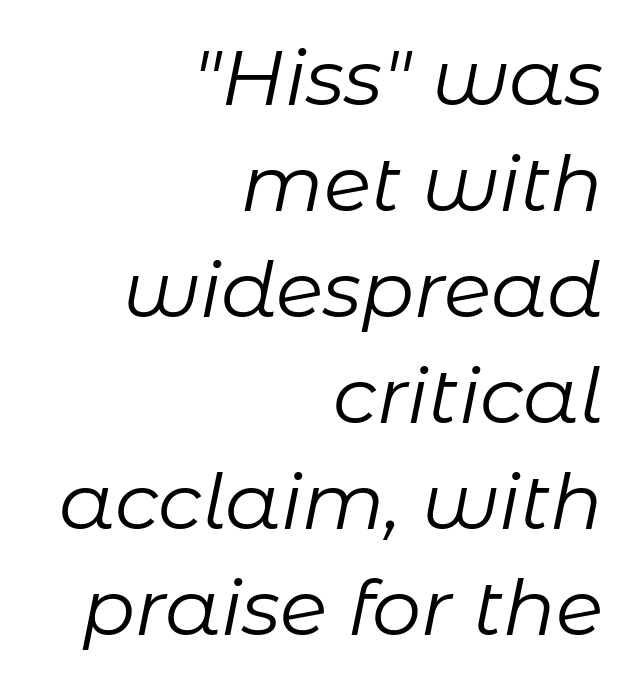
{"italic": "yes", "lean": "right", "slant_degrees": 11, "bold": "no", "weight": "regular", "width": "normal", "stroke_contrast": "low", "x_height": "medium", "monospaced": "no", "underline": "no", "align": "right", "line_spacing": "normal", "line_spacing_ratio": 1.36, "letter_spacing": "normal", "letter_spacing_em": 0.0, "glyph_px": 78}
